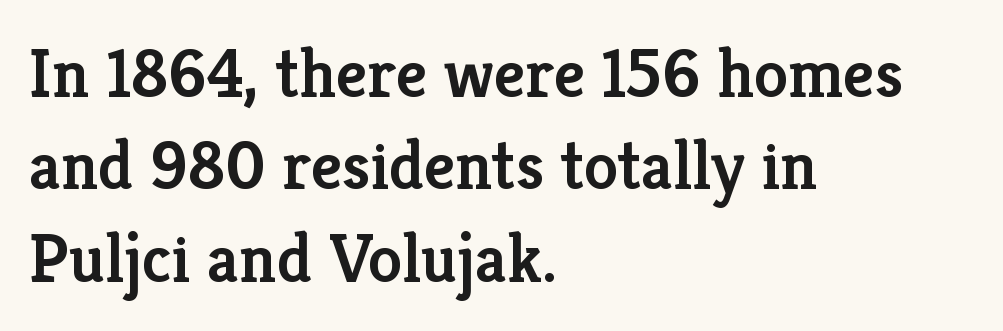
{"serif": "yes", "italic": "no", "bold": "semi", "weight": "semibold", "width": "normal", "stroke_contrast": "low", "x_height": "medium", "monospaced": "no", "underline": "no", "align": "left", "line_spacing": "normal", "line_spacing_ratio": 1.34, "letter_spacing": "normal", "letter_spacing_em": 0.0, "glyph_px": 69}
